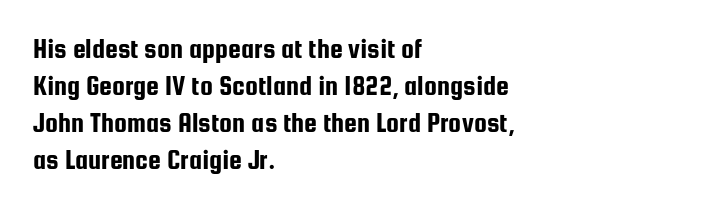
Q: Is the text italic (slanted)? A: No, it is upright.
Q: Is the typeface a serif or a sans-serif typeface? A: Sans-serif.
Q: Is the text underlined? A: No.
Q: How is the paragraph aligned? A: Left-aligned.
Q: Is the spacing between letters normal or unusually wide? A: Normal.
Q: Is the spacing between lines tight, normal or loose? A: Normal.
Q: Width (condensed, normal, or wide)? A: Condensed.
Q: Stroke contrast? A: Low.
Q: x-height? A: Medium.
Q: Monospaced? A: No.
